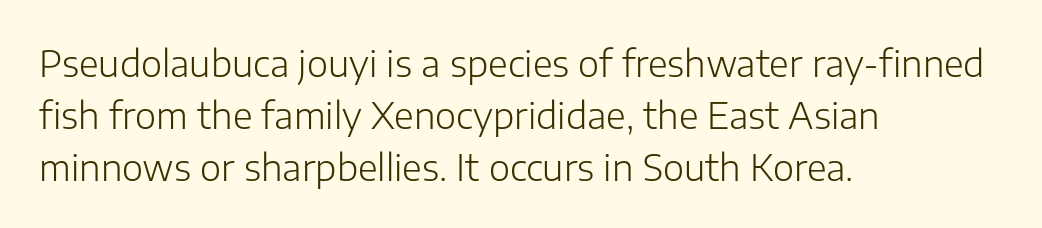
The image shows 36 px light sans-serif type, upright; set left-aligned, normal line spacing (1.44x), normal letter spacing, not underlined; low stroke contrast and a medium x-height.
